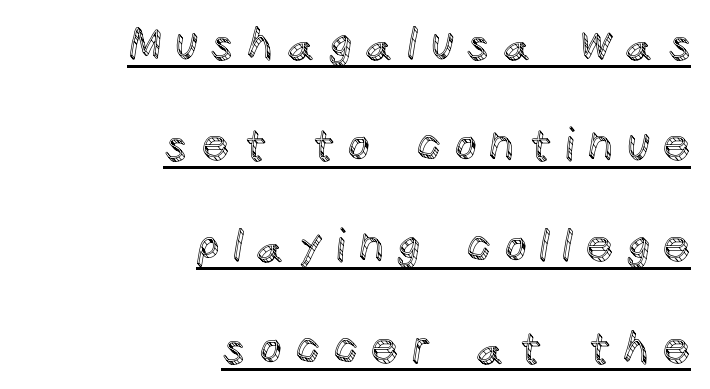
Q: Is the text italic (slanted)? A: Yes.
Q: Is the text underlined? A: Yes.
Q: How is the paragraph aligned? A: Right-aligned.
Q: Is the spacing between letters normal or unusually wide? A: Unusually wide.
Q: Is the spacing between lines tight, normal or loose? A: Loose.
Q: Width (condensed, normal, or wide)? A: Normal.
Q: x-height? A: Large.
Q: Monospaced? A: No.
